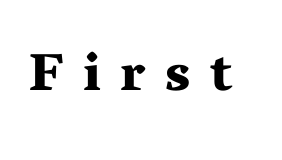
Honestly, there is no underline to notice here at all. Each glyph is drawn with heavy, bold strokes. Words appear elongated and porous because spacing is wide. The lettering holds an erect, upright posture throughout. Here the designer chose a conventional face with non-uniform glyph widths. These lines are composed in type with serifs.
